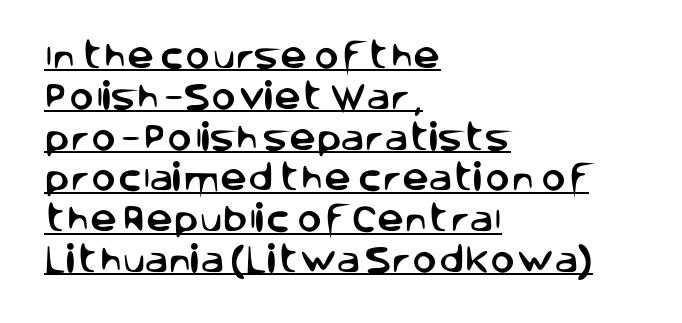
Q: Is the text italic (slanted)? A: No, it is upright.
Q: Is the typeface a serif or a sans-serif typeface? A: Sans-serif.
Q: Is the text underlined? A: Yes.
Q: How is the paragraph aligned? A: Left-aligned.
Q: Is the spacing between letters normal or unusually wide? A: Normal.
Q: Is the spacing between lines tight, normal or loose? A: Normal.
Q: Width (condensed, normal, or wide)? A: Normal.
Q: Stroke contrast? A: Low.
Q: x-height? A: Large.
Q: Monospaced? A: No.
